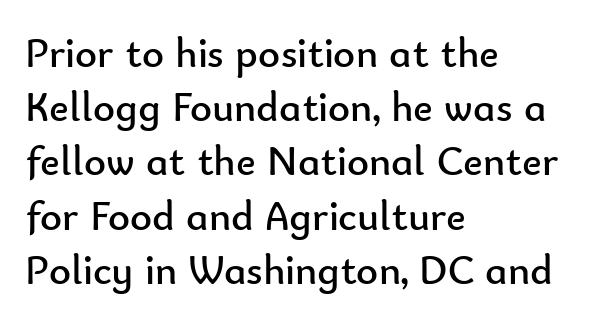
{"serif": "no", "italic": "no", "bold": "no", "weight": "regular", "width": "normal", "stroke_contrast": "low", "x_height": "small", "monospaced": "no", "underline": "no", "align": "left", "line_spacing": "normal", "line_spacing_ratio": 1.29, "letter_spacing": "normal", "letter_spacing_em": 0.0, "glyph_px": 42}
